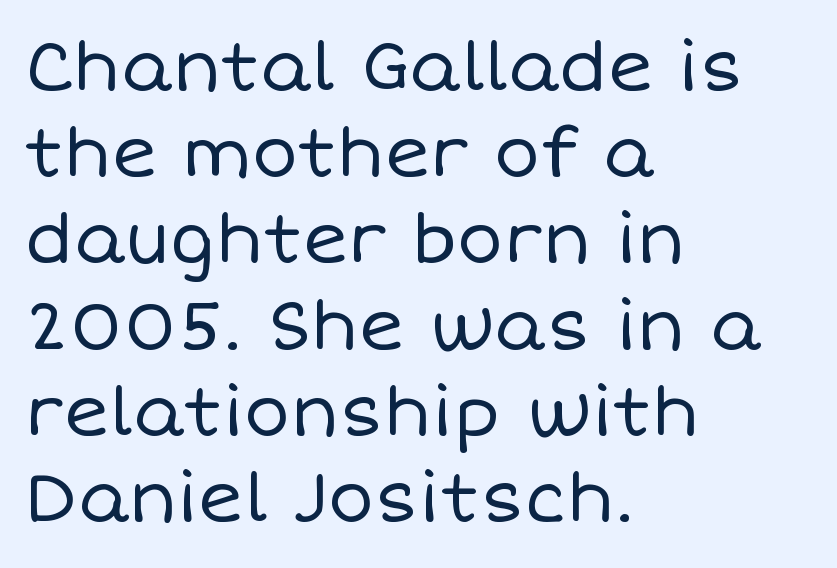
Nothing unusual about the tracking: characters are spaced as the font intends. Every row of glyphs begins at an identical x-position on the left. If you measured baseline to baseline, you'd find a middling distance. No word sits above an underline. A typesetter would call this proportional, since set widths differ per character. Weight: regular or lighter.
